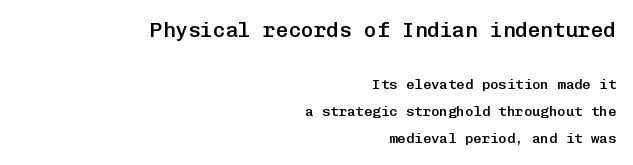
{"italic": "no", "bold": "semi", "underline": "no", "align": "right", "line_spacing": "loose", "line_spacing_ratio": 1.95, "letter_spacing": "normal", "letter_spacing_em": 0.0, "larger_block": "first", "size_ratio": 1.5, "glyph_px": 21}
